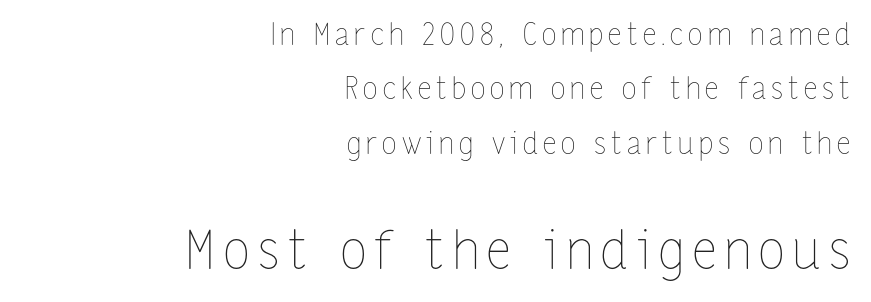
Honestly, there is no underline to notice here at all. Is the stroke heavy? The answer is a plain regular-or-lighter. Notice how the passage keeps a crisp vertical edge on the right only. Ascenders rise straight up at ninety degrees. Is this a fixed-width face? No — the glyphs have proportional, varying widths.
